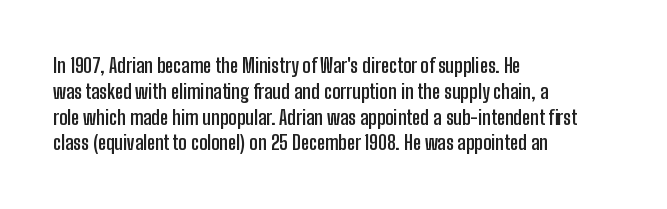
The image shows 20 px bold type, upright; set left-aligned, normal line spacing (1.29x), normal letter spacing, not underlined.
